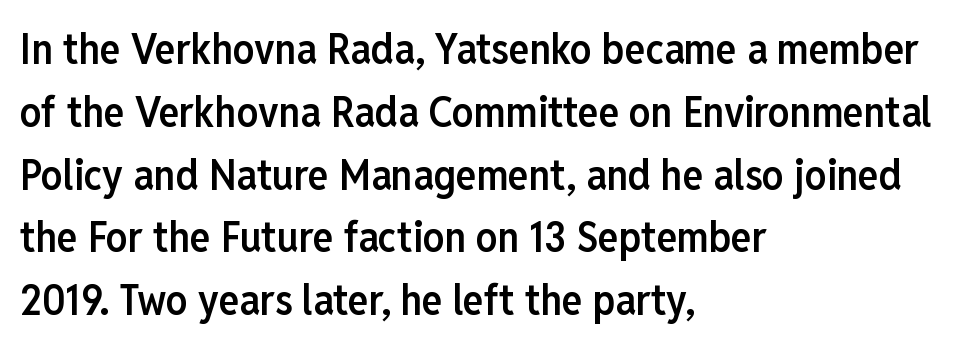
Style check: upright. The rendering uses natural spacing where letterforms have individual widths. A typesetter would label this face a sans. Caption: multi-line text, flush left, ragged right. Underlining? Definitely not there. This is the in-between weight designers call semibold or demi.
